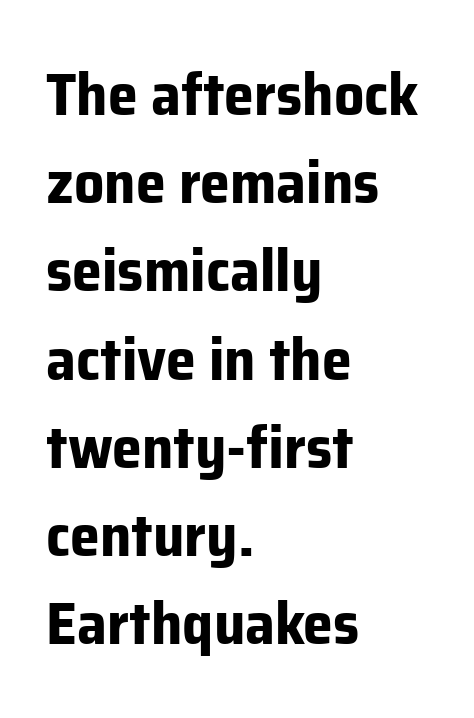
Q: Is the text bold? A: Yes.
Q: Is the text italic (slanted)? A: No, it is upright.
Q: Is the typeface a serif or a sans-serif typeface? A: Sans-serif.
Q: Is the text underlined? A: No.
Q: How is the paragraph aligned? A: Left-aligned.
Q: Is the spacing between letters normal or unusually wide? A: Normal.
Q: Is the spacing between lines tight, normal or loose? A: Normal.
Q: Width (condensed, normal, or wide)? A: Normal.
Q: Stroke contrast? A: Low.
Q: x-height? A: Medium.
Q: Monospaced? A: No.
